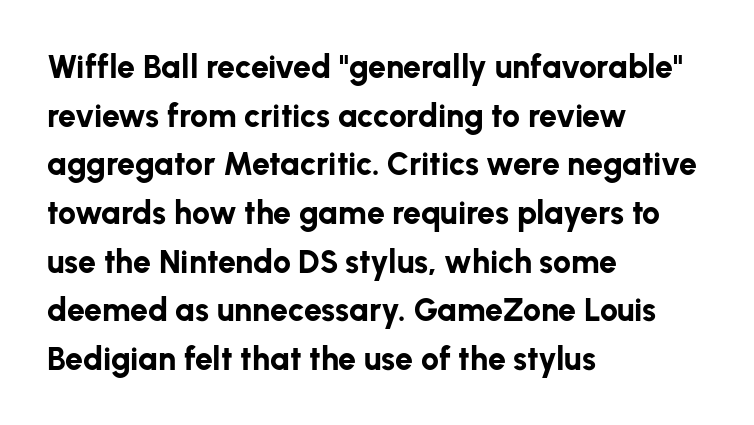
Q: Is the text bold? A: Yes.
Q: Is the text italic (slanted)? A: No, it is upright.
Q: Is the typeface a serif or a sans-serif typeface? A: Sans-serif.
Q: Is the text underlined? A: No.
Q: How is the paragraph aligned? A: Left-aligned.
Q: Is the spacing between letters normal or unusually wide? A: Normal.
Q: Is the spacing between lines tight, normal or loose? A: Normal.
Q: Width (condensed, normal, or wide)? A: Normal.
Q: Stroke contrast? A: Low.
Q: x-height? A: Medium.
Q: Monospaced? A: No.
